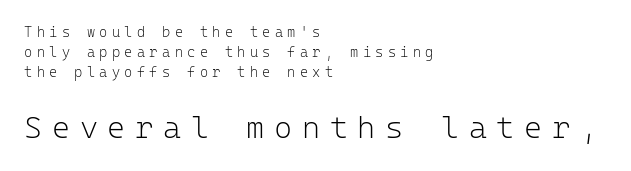
{"serif": "no", "italic": "no", "bold": "no", "weight": "light", "width": "normal", "stroke_contrast": "low", "x_height": "medium", "monospaced": "yes", "underline": "no", "align": "left", "line_spacing": "normal", "line_spacing_ratio": 1.44, "letter_spacing": "wide", "letter_spacing_em": 0.31, "larger_block": "second", "size_ratio": 2.21, "glyph_px": 31}
